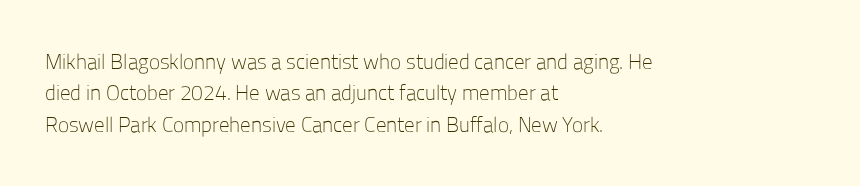
The image shows 21 px text type, upright; set left-aligned, normal line spacing (1.49x), normal letter spacing, not underlined.
